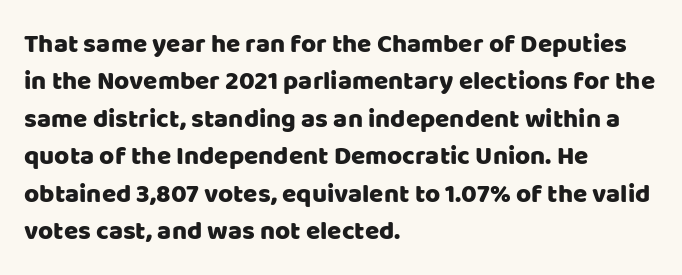
The image shows 26 px text type, upright; set left-aligned, normal line spacing (1.44x), normal letter spacing, not underlined.
